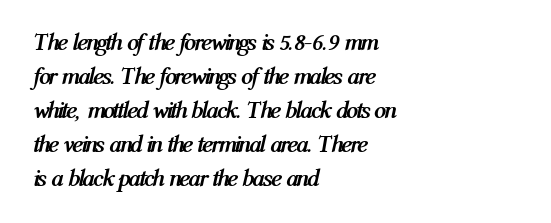
Q: Is the text bold? A: Yes.
Q: Is the text italic (slanted)? A: Yes, it leans right by about 12 degrees.
Q: Is the text underlined? A: No.
Q: How is the paragraph aligned? A: Left-aligned.
Q: Is the spacing between letters normal or unusually wide? A: Normal.
Q: Is the spacing between lines tight, normal or loose? A: Normal.
